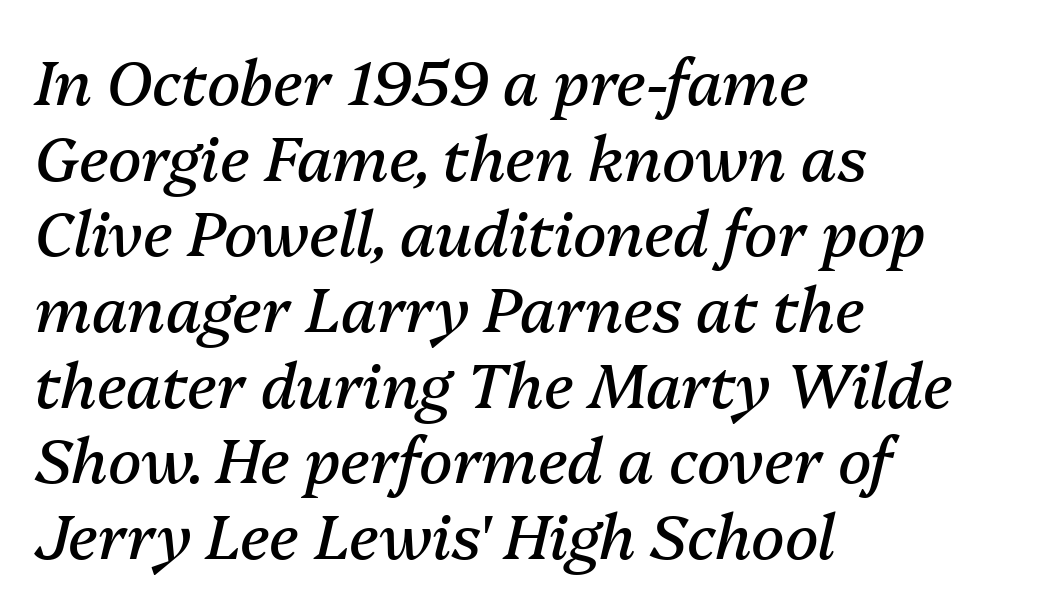
Q: Is the text bold? A: No.
Q: Is the text italic (slanted)? A: Yes, it leans right by about 13 degrees.
Q: Is the text underlined? A: No.
Q: How is the paragraph aligned? A: Left-aligned.
Q: Is the spacing between letters normal or unusually wide? A: Normal.
Q: Width (condensed, normal, or wide)? A: Normal.
Q: Stroke contrast? A: Medium.
Q: x-height? A: Medium.
Q: Monospaced? A: No.
